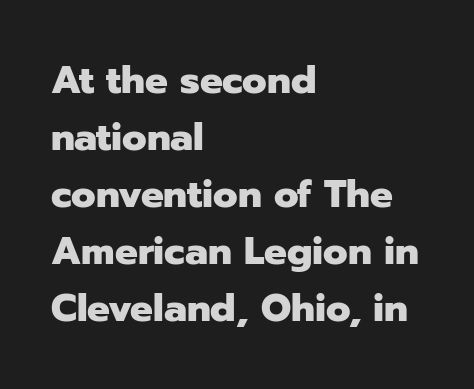
Q: Is the text bold? A: Yes.
Q: Is the text italic (slanted)? A: No, it is upright.
Q: Is the typeface a serif or a sans-serif typeface? A: Sans-serif.
Q: Is the text underlined? A: No.
Q: How is the paragraph aligned? A: Left-aligned.
Q: Is the spacing between letters normal or unusually wide? A: Normal.
Q: Is the spacing between lines tight, normal or loose? A: Normal.
Q: Width (condensed, normal, or wide)? A: Normal.
Q: Stroke contrast? A: Low.
Q: x-height? A: Medium.
Q: Monospaced? A: No.
